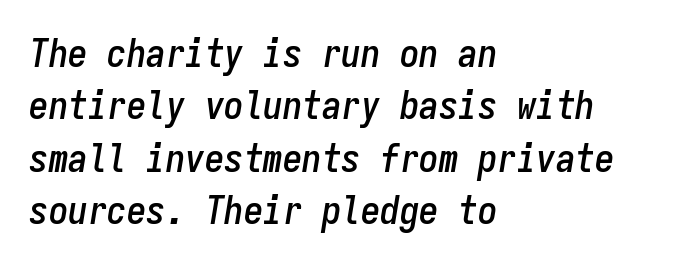
Q: Is the text italic (slanted)? A: Yes, it leans right by about 9 degrees.
Q: Is the text underlined? A: No.
Q: How is the paragraph aligned? A: Left-aligned.
Q: Is the spacing between letters normal or unusually wide? A: Normal.
Q: Is the spacing between lines tight, normal or loose? A: Normal.
Q: Width (condensed, normal, or wide)? A: Condensed.
Q: Stroke contrast? A: Low.
Q: x-height? A: Medium.
Q: Monospaced? A: Yes.
